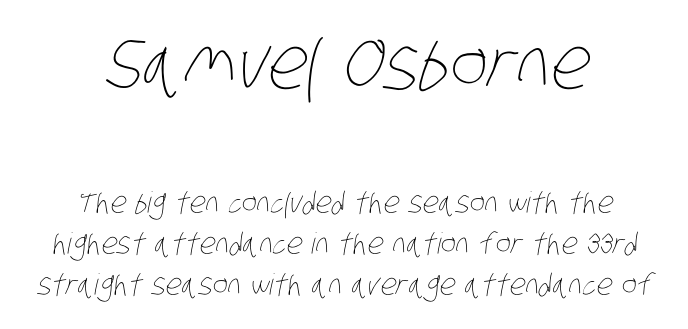
The image shows 72 px thin, condensed type; set normal line spacing (1.41x), normal letter spacing, not underlined; the first (top) block is 2.48x larger; low stroke contrast and a large x-height.
